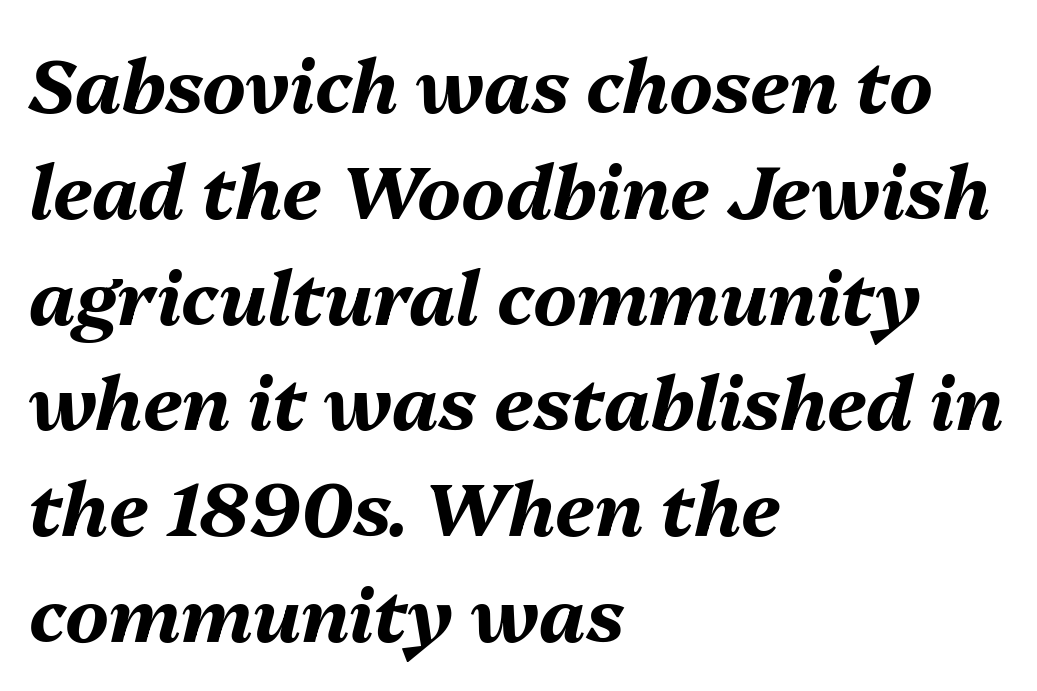
The image shows 74 px bold type, italic (leaning right); set left-aligned, normal line spacing (1.43x), normal letter spacing, not underlined; medium stroke contrast and a medium x-height.
